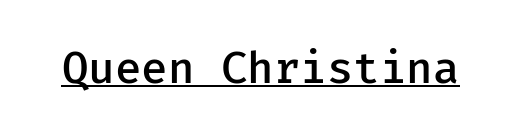
The passage shown is semibold, sitting just below true bold. Looks like someone drew a line under every word here. Look at the bottom of the vertical strokes: they stop flat, with no serifs. Posture: vertical. Glyph-to-glyph distance matches everyday printed text.
